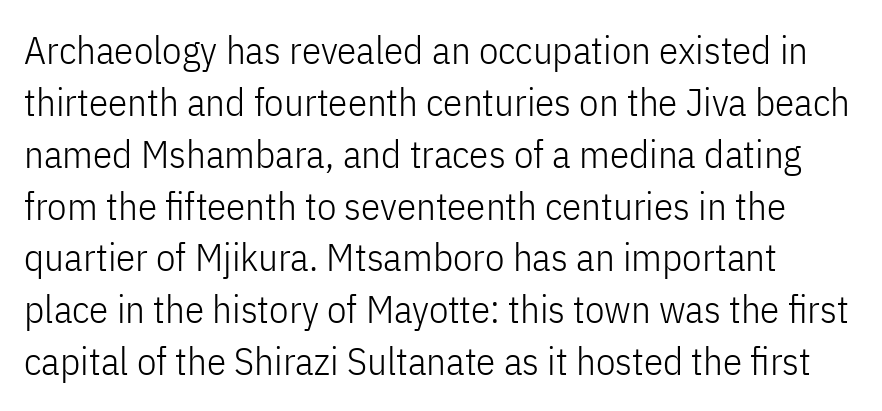
The lettering stays uniformly vertical, giving the passage a roman look. How would I describe the line gaps? Plain and ordinary. Weight class: somewhere from thin through regular. You can tell from the bare stems that sans-serif type was used.
